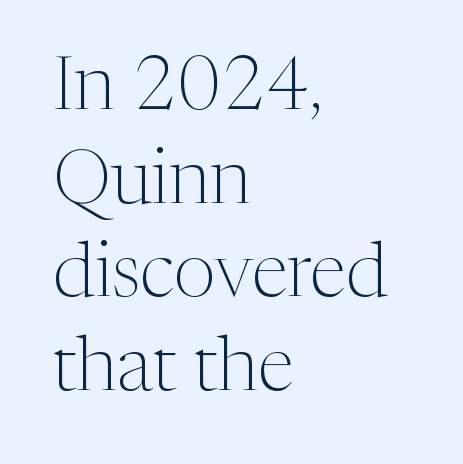
The image shows 75 px light serif type, upright; set left-aligned, normal line spacing (1.25x), normal letter spacing, not underlined; medium stroke contrast and a medium x-height.
